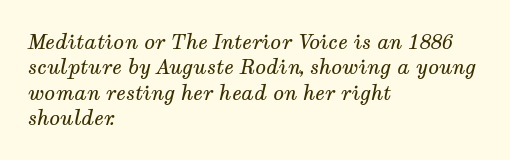
{"italic": "yes", "lean": "right", "slant_degrees": 12, "bold": "no", "underline": "no", "align": "left", "line_spacing": "normal", "line_spacing_ratio": 1.27, "letter_spacing": "normal", "letter_spacing_em": 0.0, "glyph_px": 20}
